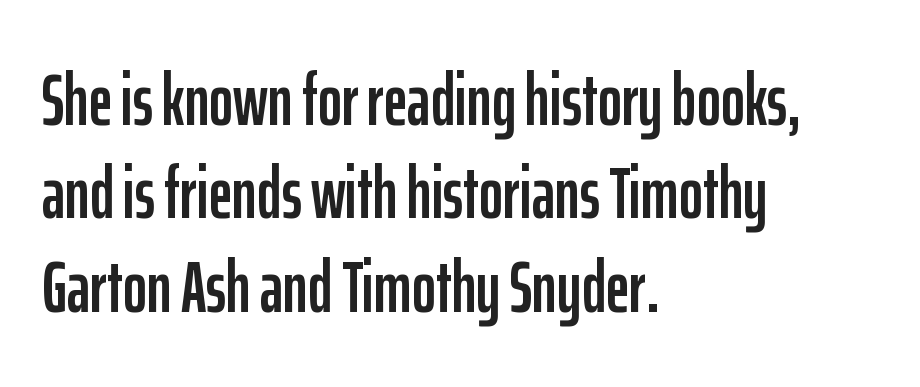
{"serif": "no", "italic": "no", "width": "condensed", "stroke_contrast": "low", "x_height": "medium", "monospaced": "no", "underline": "no", "align": "left", "line_spacing": "normal", "line_spacing_ratio": 1.28, "letter_spacing": "normal", "letter_spacing_em": 0.0, "glyph_px": 73}
